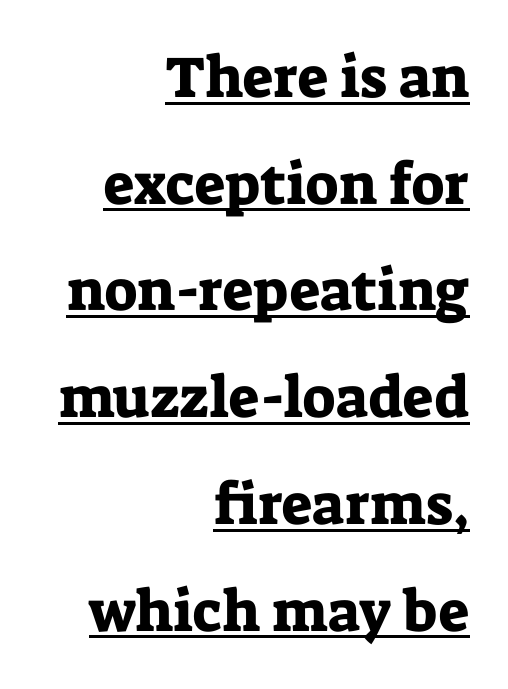
The image shows 58 px serif type, upright; set right-aligned, line spacing 1.84x, normal letter spacing, underlined; low stroke contrast and a medium x-height.
